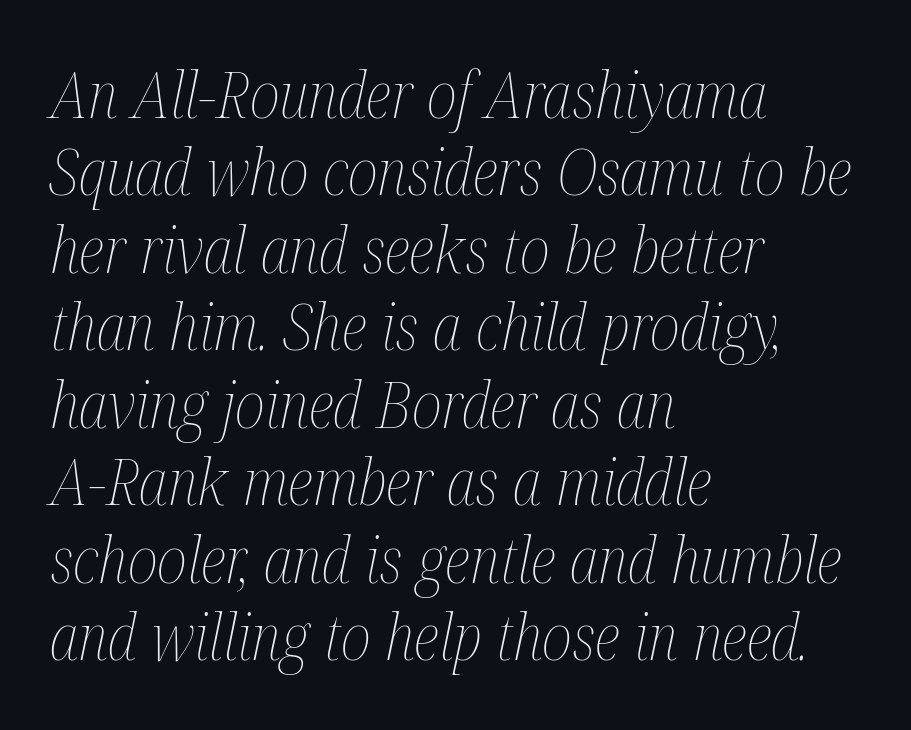
Italic: yes, the glyphs are oblique. Teacher's note: observe the even left margin — that is flush-left alignment. The horizontal fit of the characters is conventional and even. Weight: regular or lighter.
